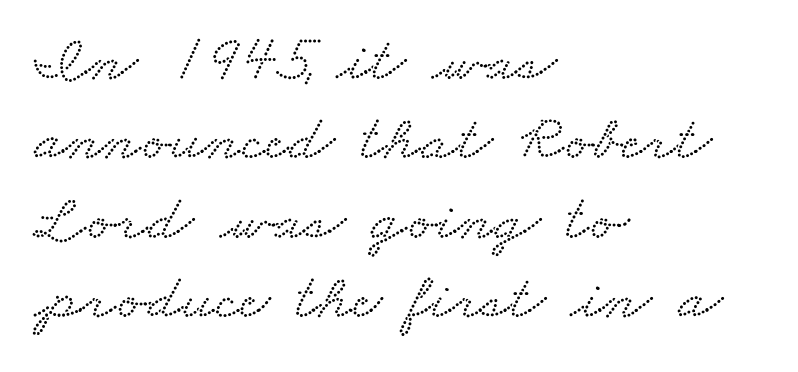
Lines of text with bare space underneath. The passage is arranged the way most books set body copy — flush left. The characters display serif detailing at their extremities. Standard letterfit; no display-style spreading of the glyphs. A typesetter would call this proportional, since set widths differ per character.
